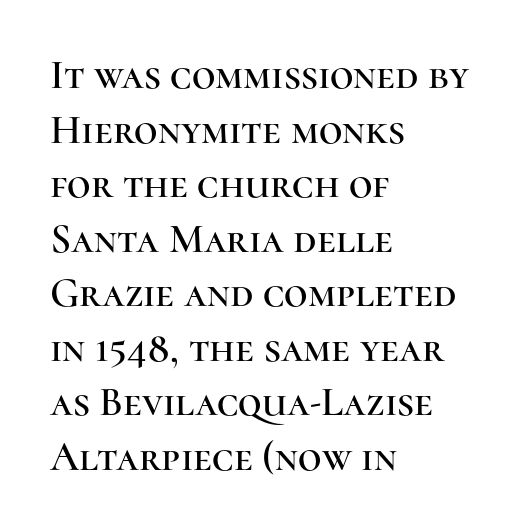
{"serif": "yes", "italic": "no", "width": "normal", "stroke_contrast": "high", "x_height": "medium", "monospaced": "no", "underline": "no", "align": "left", "line_spacing": "normal", "line_spacing_ratio": 1.33, "letter_spacing": "normal", "letter_spacing_em": 0.0, "glyph_px": 41}
